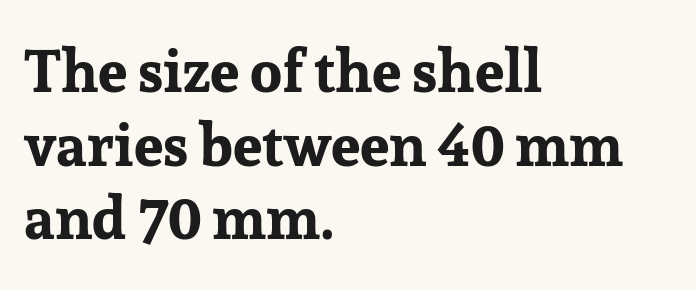
The image shows 59 px bold serif type, upright; set left-aligned, normal line spacing (1.25x), normal letter spacing, not underlined; low stroke contrast and a medium x-height.
